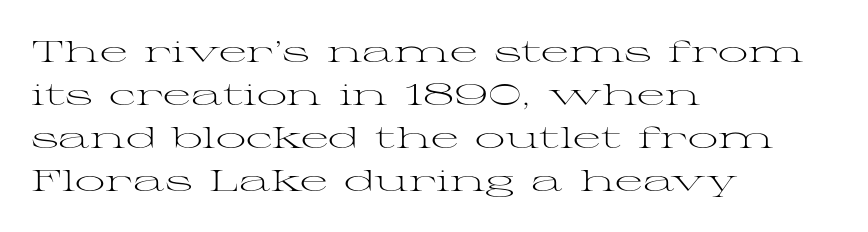
The image shows 30 px light, wide serif type, upright; set left-aligned, normal line spacing (1.43x), normal letter spacing, not underlined; medium stroke contrast and a medium x-height.
